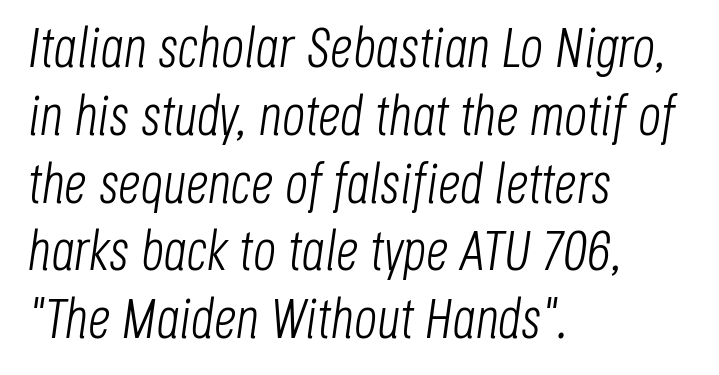
Italic? Definitely — the glyphs are oblique. Heft: none added — not bold. Anything drawn beneath the words? Only blank space. Nothing unusual about the tracking: characters are spaced as the font intends. Each letter keeps its own natural width here, so spacing adapts to shape. Short and long lines alike share a common starting point at left.
